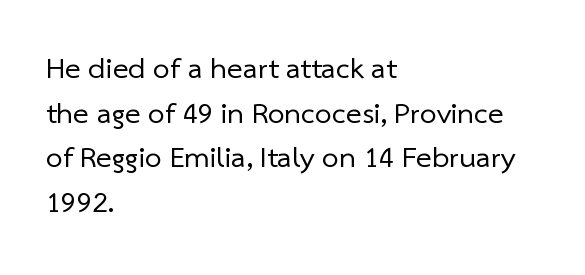
The image shows 30 px regular-weight sans-serif type; set left-aligned, normal line spacing (1.49x), normal letter spacing, not underlined; low stroke contrast and a medium x-height.
